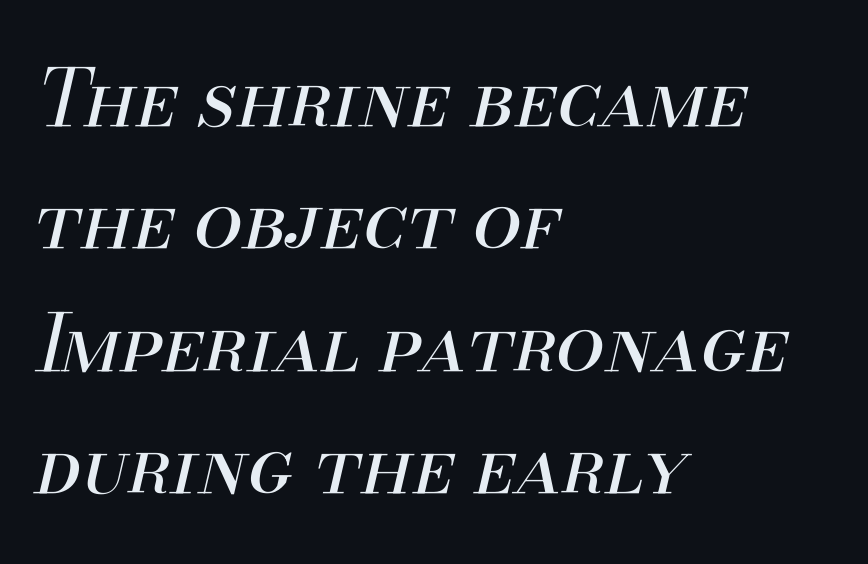
{"italic": "yes", "lean": "right", "slant_degrees": 13, "bold": "no", "weight": "regular", "width": "normal", "stroke_contrast": "medium", "x_height": "small", "monospaced": "no", "underline": "no", "align": "left", "line_spacing": "normal", "line_spacing_ratio": 1.57, "letter_spacing": "normal", "letter_spacing_em": 0.0, "glyph_px": 78}
